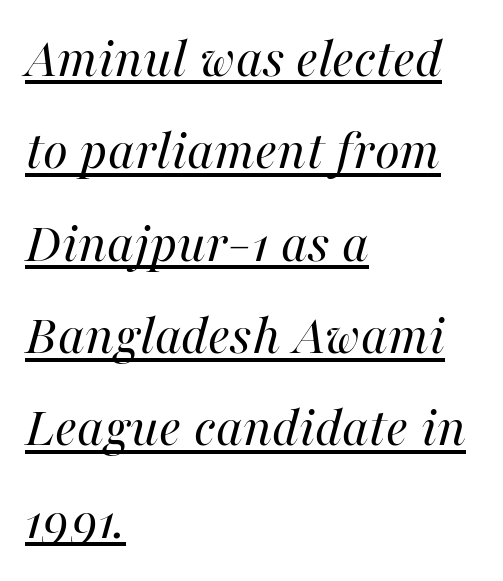
The image shows 57 px regular-weight type, italic (leaning right); set left-aligned, normal line spacing (1.62x), normal letter spacing, underlined; high stroke contrast and a medium x-height.
